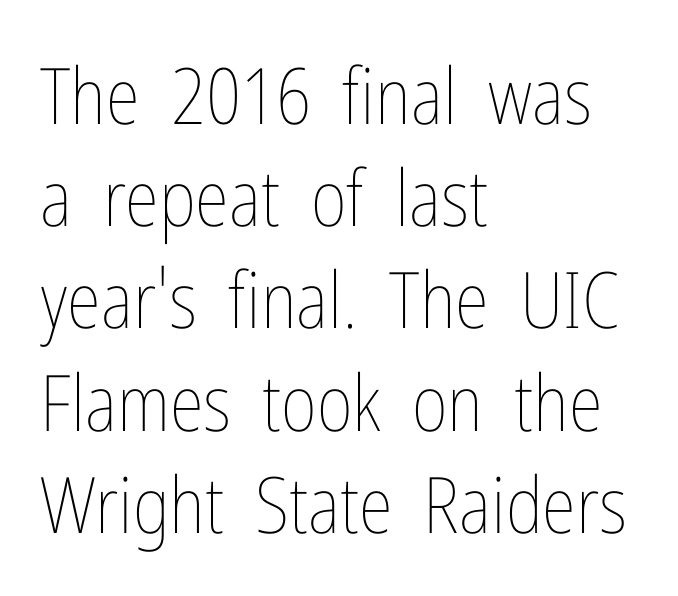
{"italic": "no", "bold": "no", "weight": "thin", "width": "condensed", "stroke_contrast": "low", "x_height": "medium", "monospaced": "no", "underline": "no", "align": "left", "line_spacing": "normal", "line_spacing_ratio": 1.31, "letter_spacing": "normal", "letter_spacing_em": 0.0, "glyph_px": 78}
